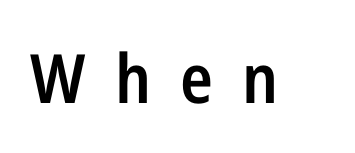
Inter-character spacing is expanded well beyond the font's built-in metrics. The characters look somewhat weighty, a semibold short of true bold. The lettering holds an erect, upright posture throughout. Serifs: no, the terminals of the letterforms are clean.
